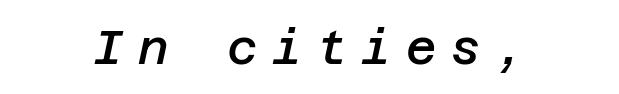
The face used here has a pronounced slope to its letters. One-word summary of the alignment: center. Does extra space separate the letters? Yes, quite a lot of it. The face used here is a semibold: visibly heavier than regular, lighter than bold. The passage shown is not underscored anywhere.
